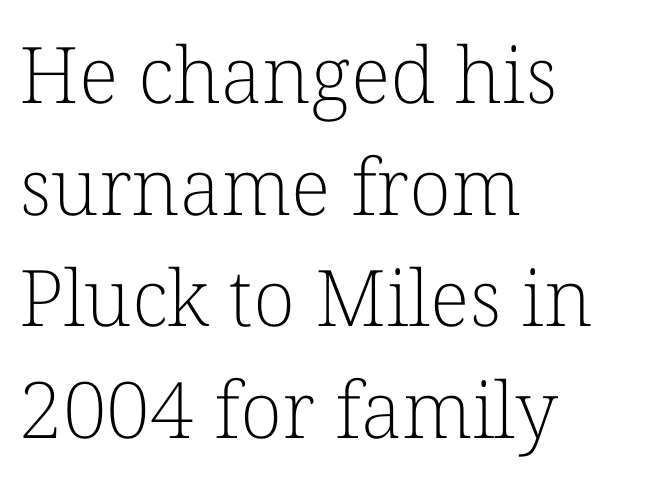
{"serif": "yes", "italic": "no", "bold": "no", "weight": "light", "width": "normal", "stroke_contrast": "low", "x_height": "medium", "monospaced": "no", "underline": "no", "align": "left", "line_spacing": "normal", "line_spacing_ratio": 1.43, "letter_spacing": "normal", "letter_spacing_em": 0.0, "glyph_px": 78}
